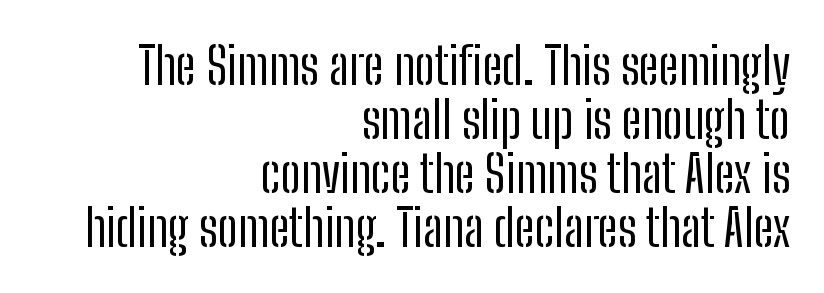
The image shows 51 px regular-weight, condensed sans-serif type, upright; set right-aligned, tight line spacing (1.06x), normal letter spacing, not underlined; low stroke contrast and a medium x-height.
